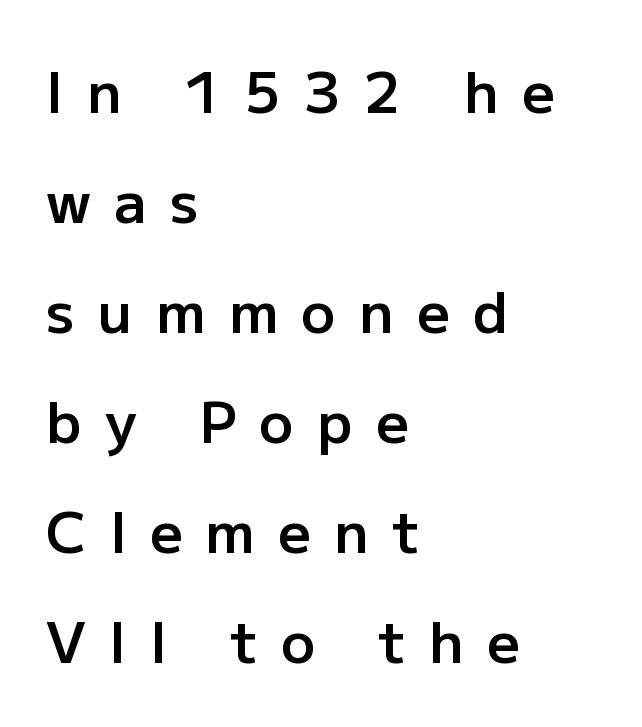
The image shows 57 px semibold sans-serif type, upright; set left-aligned, loose line spacing (1.93x), unusually wide letter spacing (+0.41 em), not underlined; low stroke contrast and a medium x-height.
